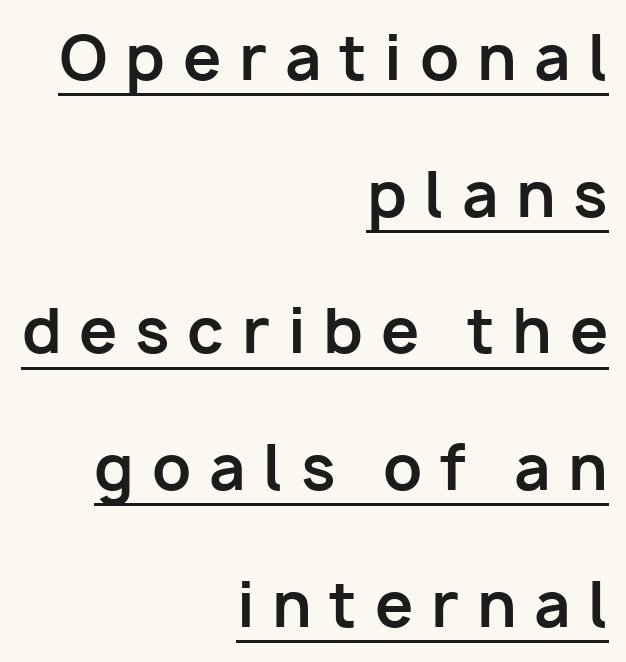
{"serif": "no", "italic": "no", "bold": "yes", "weight": "bold", "width": "normal", "stroke_contrast": "low", "x_height": "medium", "monospaced": "no", "underline": "yes", "align": "right", "line_spacing": "loose", "line_spacing_ratio": 2.24, "letter_spacing": "wide", "letter_spacing_em": 0.29, "glyph_px": 61}
